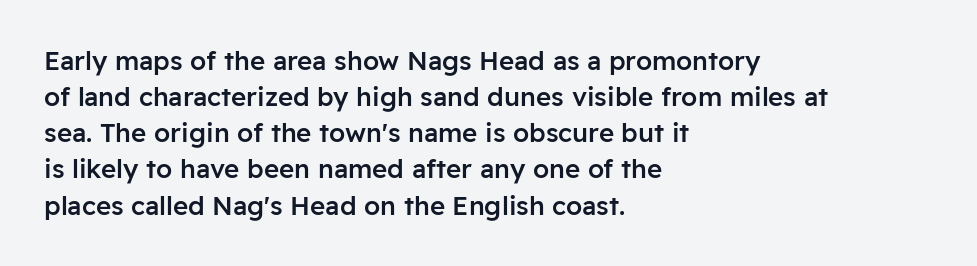
Q: Is the text bold? A: Semi-bold.
Q: Is the text italic (slanted)? A: No, it is upright.
Q: Is the text underlined? A: No.
Q: How is the paragraph aligned? A: Left-aligned.
Q: Is the spacing between letters normal or unusually wide? A: Normal.
Q: Is the spacing between lines tight, normal or loose? A: Normal.
